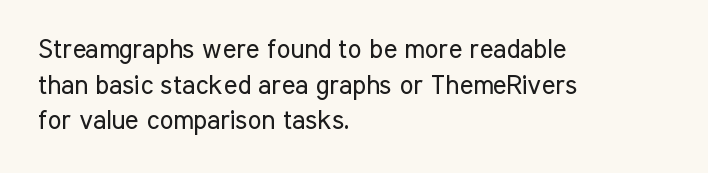
Q: Is the text bold? A: No.
Q: Is the text italic (slanted)? A: No, it is upright.
Q: Is the text underlined? A: No.
Q: How is the paragraph aligned? A: Left-aligned.
Q: Is the spacing between letters normal or unusually wide? A: Normal.
Q: Is the spacing between lines tight, normal or loose? A: Normal.
